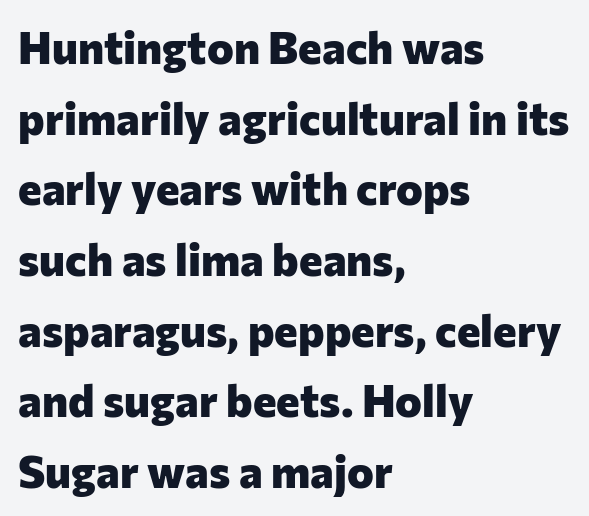
{"serif": "no", "italic": "no", "bold": "yes", "weight": "heavy", "width": "normal", "stroke_contrast": "low", "x_height": "medium", "monospaced": "no", "underline": "no", "align": "left", "line_spacing": "normal", "line_spacing_ratio": 1.57, "letter_spacing": "normal", "letter_spacing_em": 0.0, "glyph_px": 45}
